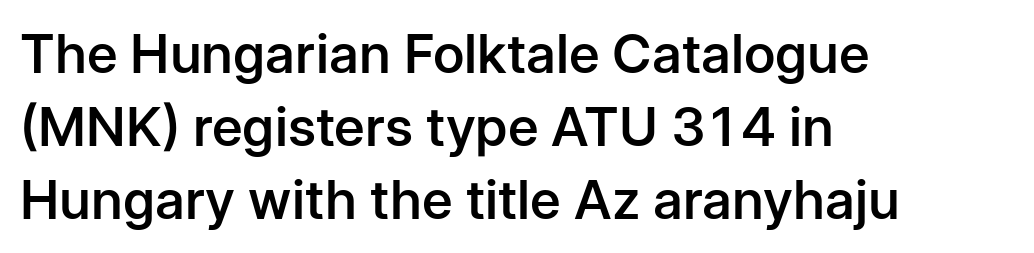
{"serif": "no", "italic": "no", "bold": "semi", "weight": "semibold", "width": "normal", "stroke_contrast": "low", "x_height": "medium", "monospaced": "no", "underline": "no", "align": "left", "line_spacing": "normal", "line_spacing_ratio": 1.35, "letter_spacing": "normal", "letter_spacing_em": 0.0, "glyph_px": 54}
